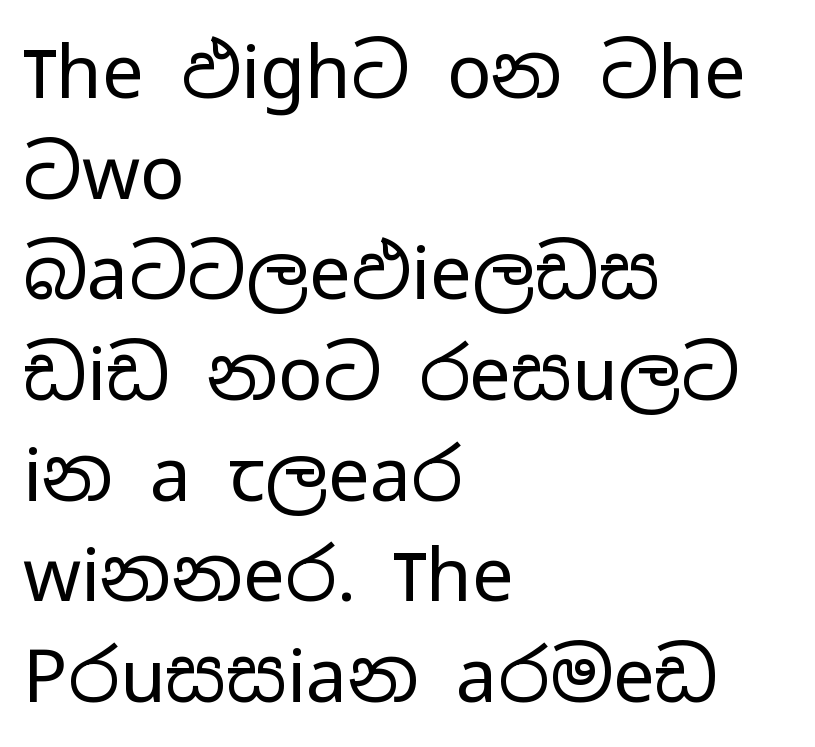
Unbolded letterforms with no extra heft. The area under the type is left untouched. Typographically, this falls in the sans-serif category. A typesetter would call this proportional, since set widths differ per character. Words appear dense and cohesive because spacing is normal.
